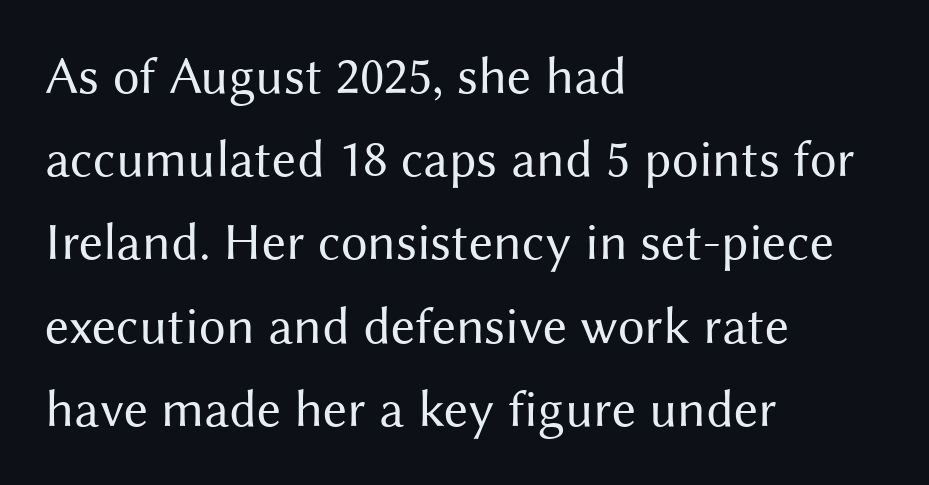
Compared with a centered layout, this one pins lines to the left instead. Proportional: the letters do not fall into vertical columns. The gaps between neighbouring characters are ordinary and unremarkable. Evenly set lines give the paragraph a standard silhouette. The foot of each line stays bare and open. Nothing sits at the stroke ends, so this counts as sans-serif.
